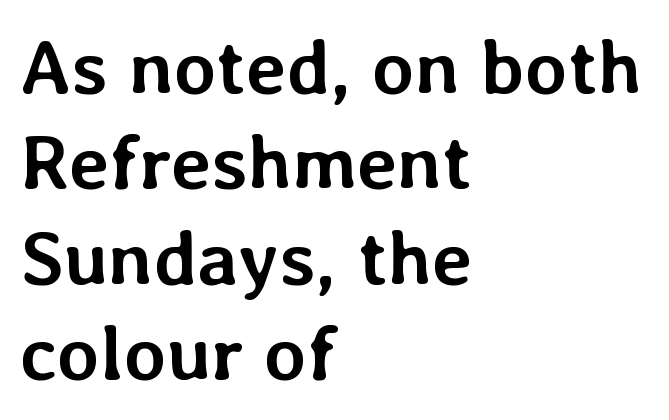
Check under the words: just untouched page. You could not count columns in this text — the font is proportionally spaced. Look at the stroke-to-counter ratio: heavy, a bold. Default kerning and tracking; the words read as compact shapes. Line beginnings align vertically; line endings do not.
